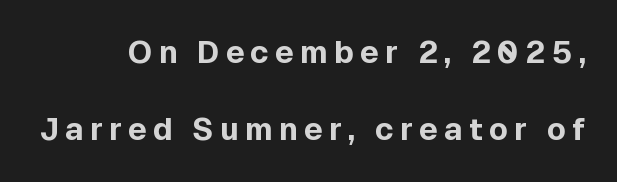
The image shows 31 px bold sans-serif type, upright; set right-aligned, loose line spacing (2.49x), unusually wide letter spacing (+0.2 em), not underlined; a medium x-height.
